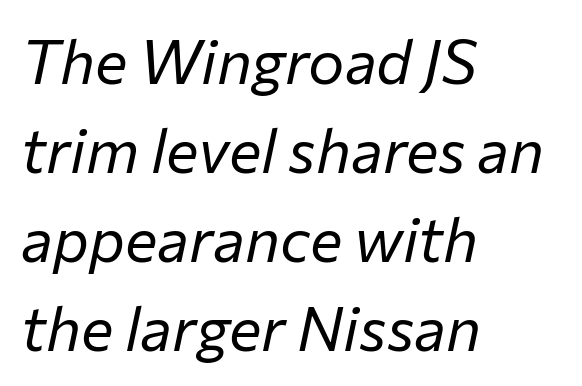
Do the characters align in a grid? No, the font is proportional. Successive baselines arrive at the customary interval. Caption: face not bold, strokes unweighted. Type without underlining. The whole block is typeset with a tilt.
